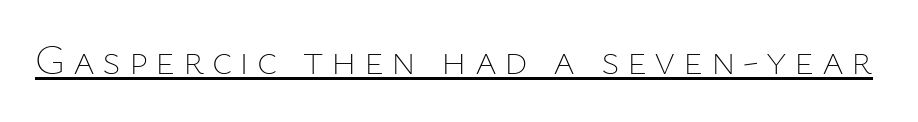
Q: Is the text bold? A: No.
Q: Is the text italic (slanted)? A: No, it is upright.
Q: Is the text underlined? A: Yes.
Q: Width (condensed, normal, or wide)? A: Normal.
Q: Stroke contrast? A: Low.
Q: x-height? A: Medium.
Q: Monospaced? A: No.
